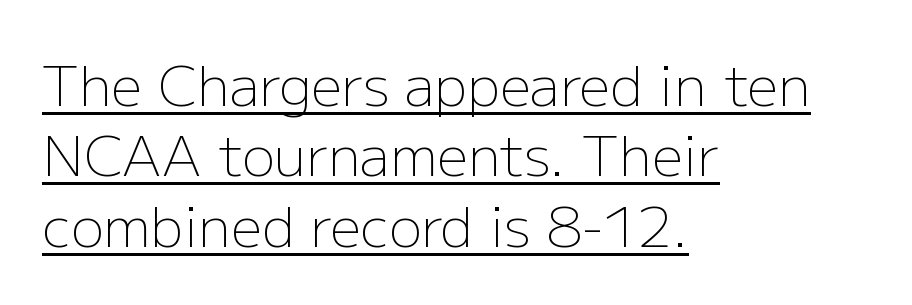
The image shows 55 px light sans-serif type, upright; set left-aligned, normal line spacing (1.28x), normal letter spacing, underlined; low stroke contrast and a medium x-height.
